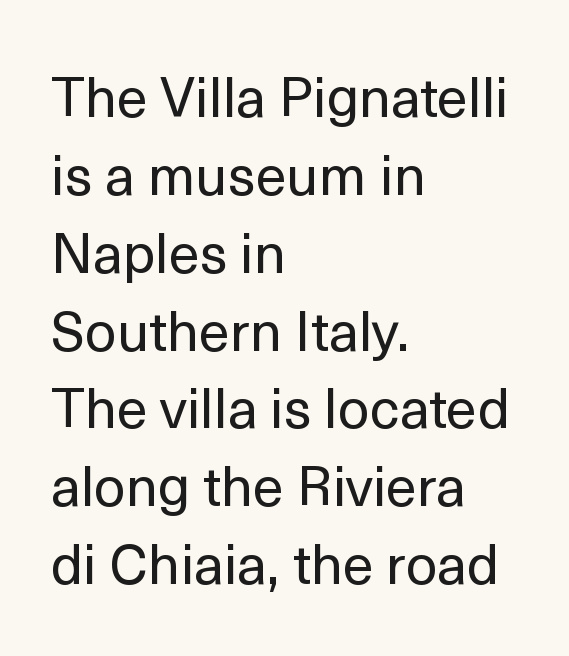
The image shows 56 px regular-weight sans-serif type, upright; set left-aligned, normal line spacing (1.39x), normal letter spacing, not underlined; a medium x-height.
